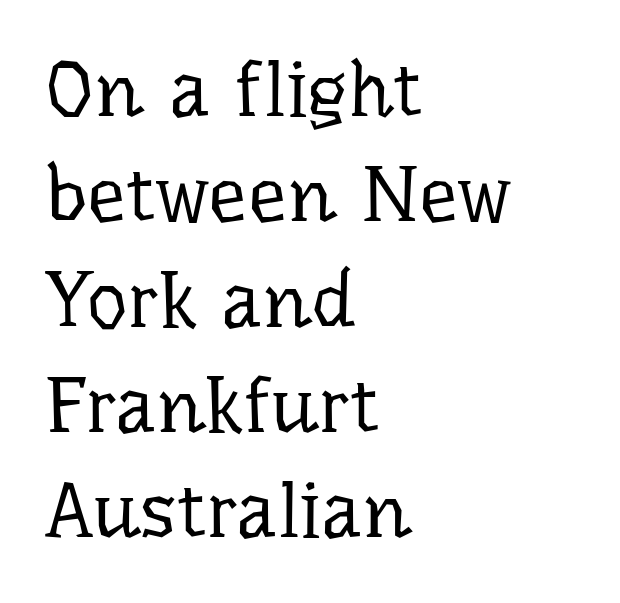
Q: Is the text bold? A: No.
Q: Is the text italic (slanted)? A: No, it is upright.
Q: Is the typeface a serif or a sans-serif typeface? A: Serif.
Q: Is the text underlined? A: No.
Q: How is the paragraph aligned? A: Left-aligned.
Q: Is the spacing between letters normal or unusually wide? A: Normal.
Q: Is the spacing between lines tight, normal or loose? A: Normal.
Q: Width (condensed, normal, or wide)? A: Normal.
Q: Stroke contrast? A: Low.
Q: x-height? A: Medium.
Q: Monospaced? A: No.
